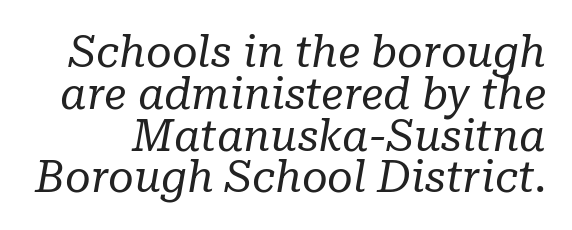
No chunkiness to these letters — they're not bold. This sample has the flowing, uneven cadence of proportional lettering. Italic? Definitely — the glyphs are oblique. This block would grow much taller if given ordinary leading; it's compressed now. The baseline area is clear. Unlike a clean sans, this face finishes its strokes with serifs.
